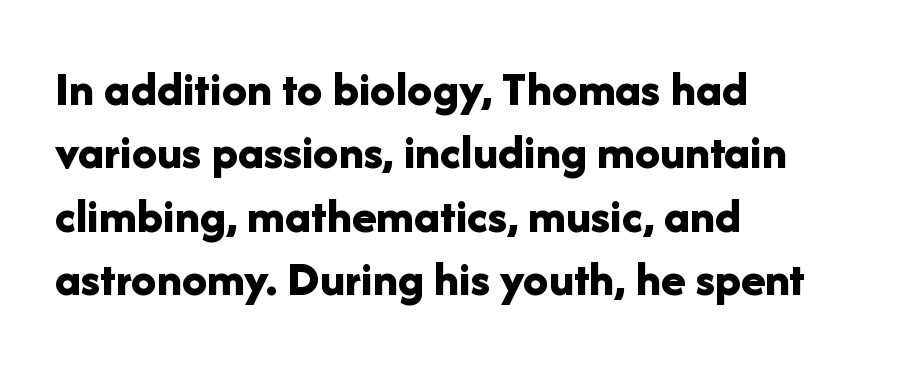
If you drew a ruler down the left edge, every line would touch it. Nothing unusual about the tracking: characters are spaced as the font intends. In terms of leading, this rendering sits right in the middle. Typographic density is high because the face is bold. Underline: absent. Does the type have serifs? No, each stem ends abruptly.
